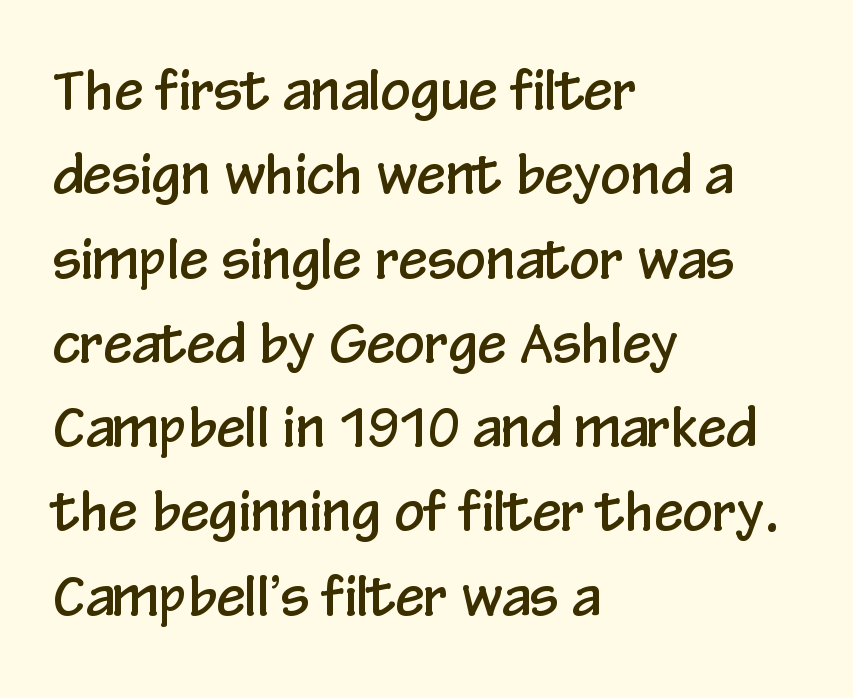
The image shows 53 px condensed sans-serif type, upright; set left-aligned, normal line spacing (1.59x), normal letter spacing, not underlined; low stroke contrast and a medium x-height.
